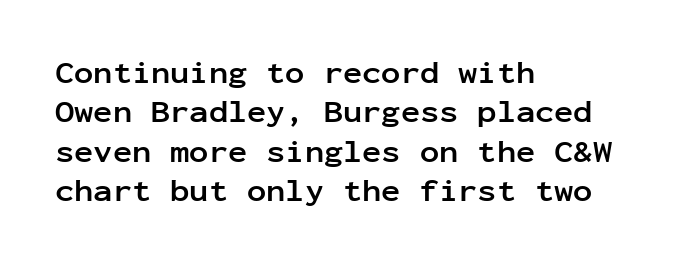
Q: Is the text bold? A: Yes.
Q: Is the text italic (slanted)? A: No, it is upright.
Q: Is the typeface a serif or a sans-serif typeface? A: Sans-serif.
Q: Is the text underlined? A: No.
Q: How is the paragraph aligned? A: Left-aligned.
Q: Is the spacing between letters normal or unusually wide? A: Normal.
Q: Width (condensed, normal, or wide)? A: Normal.
Q: Stroke contrast? A: Low.
Q: x-height? A: Medium.
Q: Monospaced? A: Yes.
